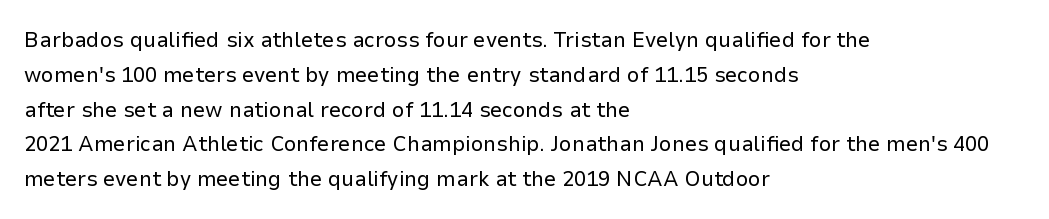
{"italic": "no", "bold": "no", "underline": "no", "align": "left", "line_spacing": "normal", "line_spacing_ratio": 1.58, "letter_spacing": "normal", "letter_spacing_em": 0.0, "glyph_px": 22}
